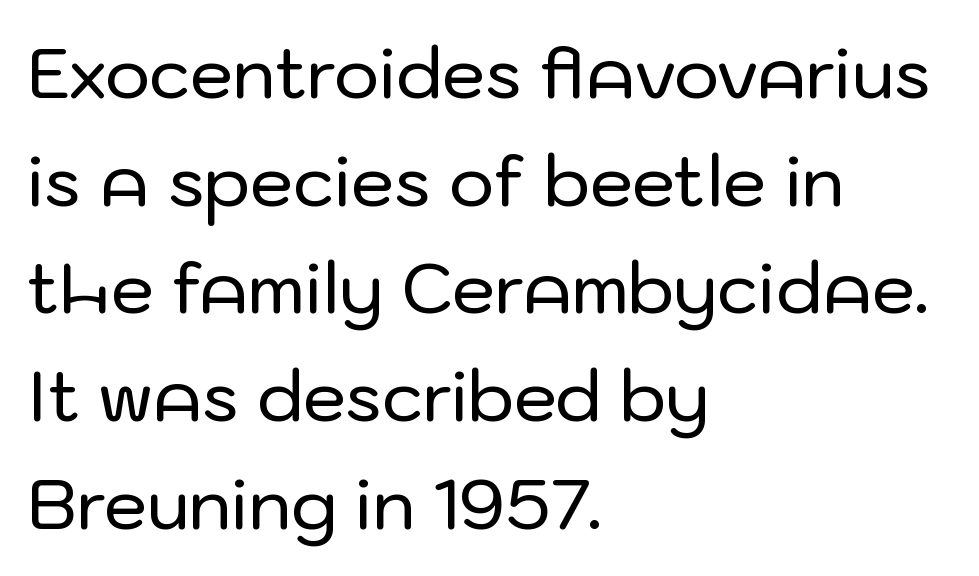
The image shows 69 px sans-serif type, upright; set left-aligned, normal line spacing (1.56x), normal letter spacing, not underlined; low stroke contrast and a medium x-height.
